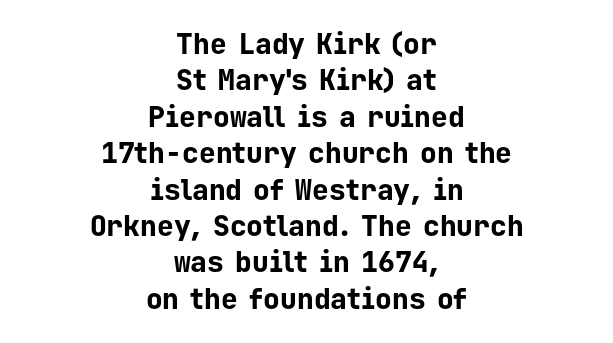
The image shows 28 px bold sans-serif type, upright, monospaced; set centered, normal line spacing (1.3x), normal letter spacing, not underlined; low stroke contrast and a medium x-height.
